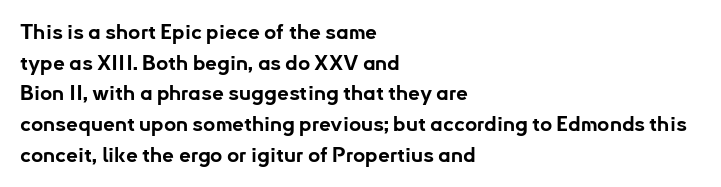
Q: Is the text bold? A: Yes.
Q: Is the text italic (slanted)? A: No, it is upright.
Q: Is the text underlined? A: No.
Q: How is the paragraph aligned? A: Left-aligned.
Q: Is the spacing between letters normal or unusually wide? A: Normal.
Q: Is the spacing between lines tight, normal or loose? A: Normal.
